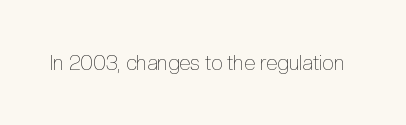
The image shows 21 px text type, upright; set normal letter spacing, not underlined.
